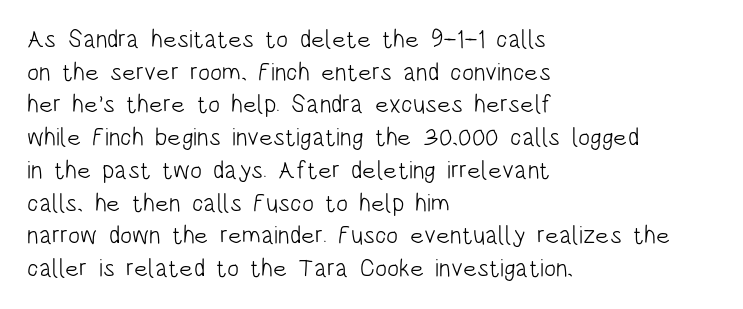
Q: Is the text bold? A: No.
Q: Is the text italic (slanted)? A: No, it is upright.
Q: Is the text underlined? A: No.
Q: How is the paragraph aligned? A: Left-aligned.
Q: Is the spacing between letters normal or unusually wide? A: Normal.
Q: Is the spacing between lines tight, normal or loose? A: Normal.
